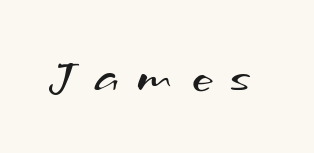
{"serif": "no", "bold": "no", "weight": "regular", "width": "wide", "stroke_contrast": "medium", "x_height": "small", "monospaced": "no", "underline": "no", "letter_spacing": "wide", "letter_spacing_em": 0.42, "glyph_px": 46}
